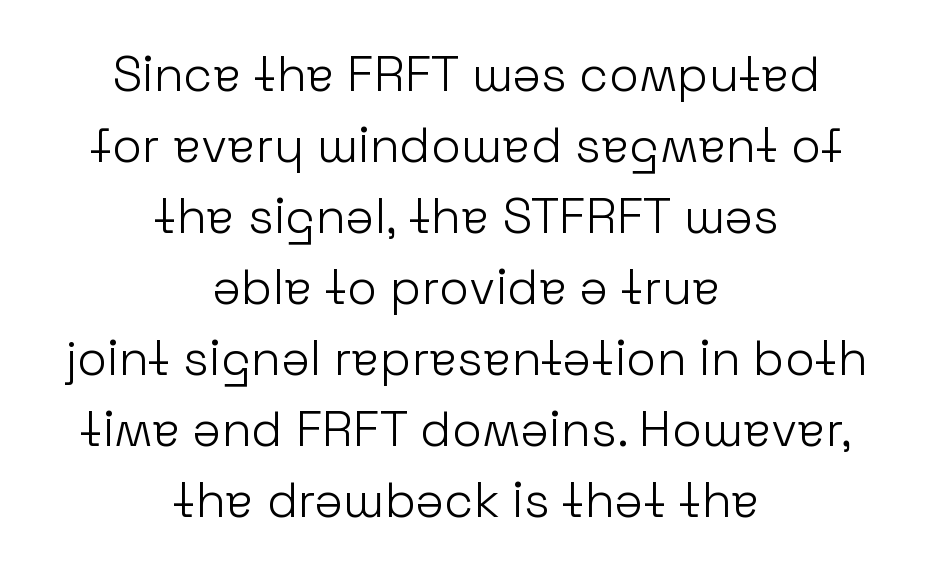
The image shows 49 px light sans-serif type, upright; set centered, normal line spacing (1.45x), normal letter spacing, not underlined; low stroke contrast and a medium x-height.
